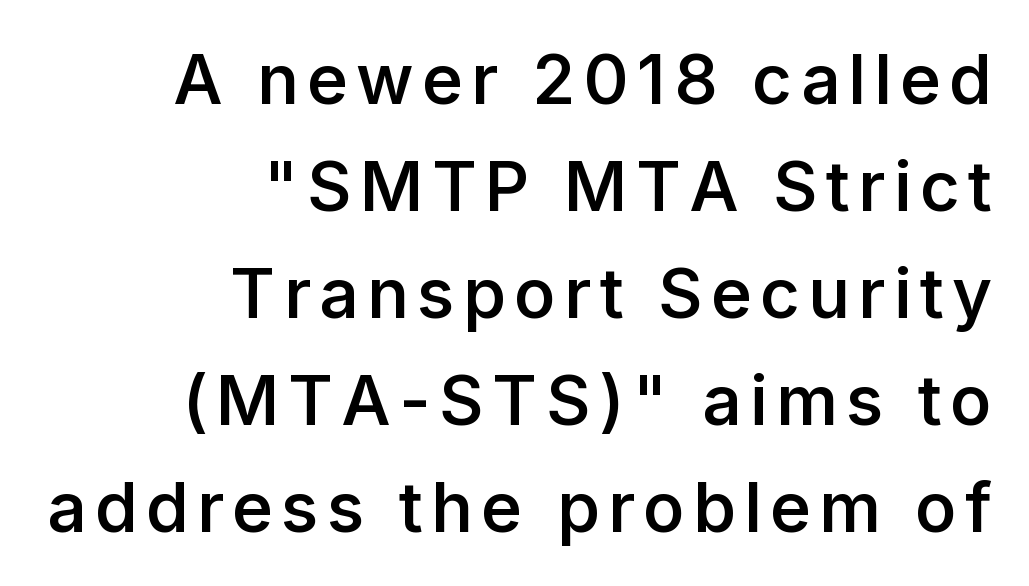
The image shows 69 px semibold sans-serif type, upright; set right-aligned, normal line spacing (1.55x), not underlined; low stroke contrast and a medium x-height.
